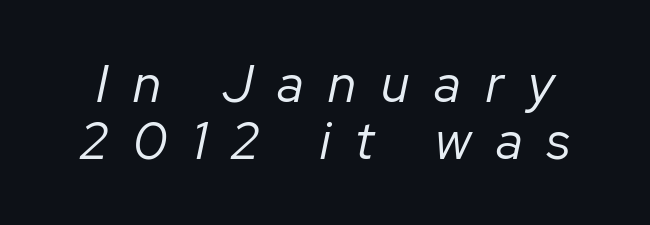
The image shows 52 px regular-weight type, italic (leaning right); set tight line spacing (1.1x), unusually wide letter spacing (+0.48 em), not underlined; low stroke contrast and a medium x-height.
